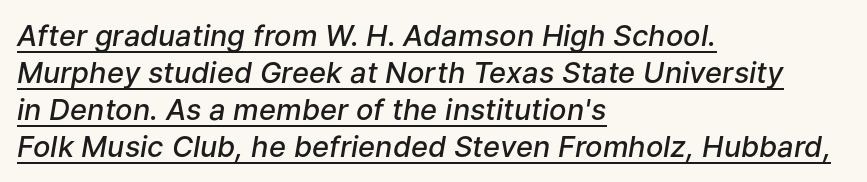
Q: Is the text bold? A: Semi-bold.
Q: Is the text italic (slanted)? A: Yes, it leans right by about 9 degrees.
Q: Is the text underlined? A: Yes.
Q: How is the paragraph aligned? A: Left-aligned.
Q: Is the spacing between letters normal or unusually wide? A: Normal.
Q: Is the spacing between lines tight, normal or loose? A: Normal.
Q: Width (condensed, normal, or wide)? A: Normal.
Q: Stroke contrast? A: Low.
Q: x-height? A: Medium.
Q: Monospaced? A: No.
